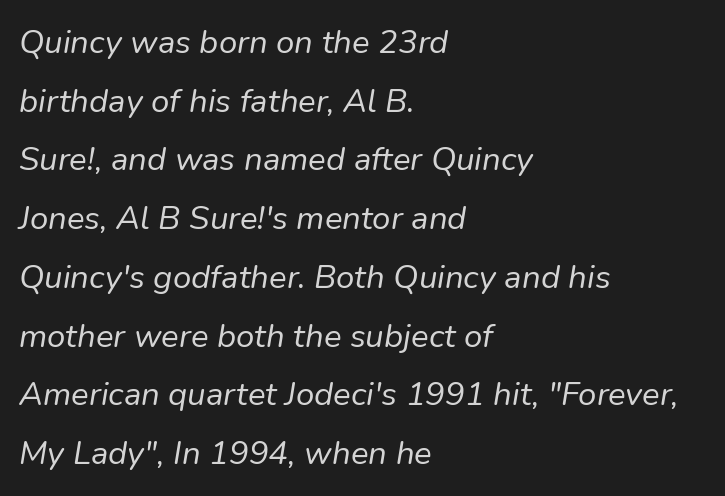
Q: Is the text bold? A: No.
Q: Is the text italic (slanted)? A: Yes, it leans right by about 9 degrees.
Q: Is the text underlined? A: No.
Q: How is the paragraph aligned? A: Left-aligned.
Q: Is the spacing between letters normal or unusually wide? A: Normal.
Q: Width (condensed, normal, or wide)? A: Normal.
Q: Stroke contrast? A: Low.
Q: x-height? A: Medium.
Q: Monospaced? A: No.
